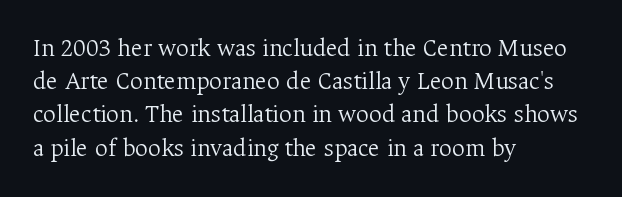
The image shows 25 px text type, upright; set left-aligned, normal line spacing (1.33x), normal letter spacing, not underlined.
